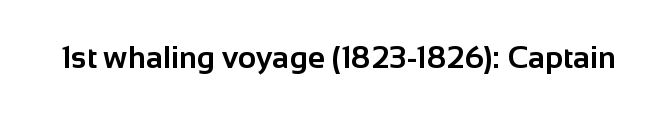
Q: Is the text bold? A: Yes.
Q: Is the text italic (slanted)? A: No, it is upright.
Q: Is the typeface a serif or a sans-serif typeface? A: Sans-serif.
Q: Is the text underlined? A: No.
Q: Is the spacing between letters normal or unusually wide? A: Normal.
Q: Width (condensed, normal, or wide)? A: Normal.
Q: Stroke contrast? A: Low.
Q: x-height? A: Medium.
Q: Monospaced? A: No.
